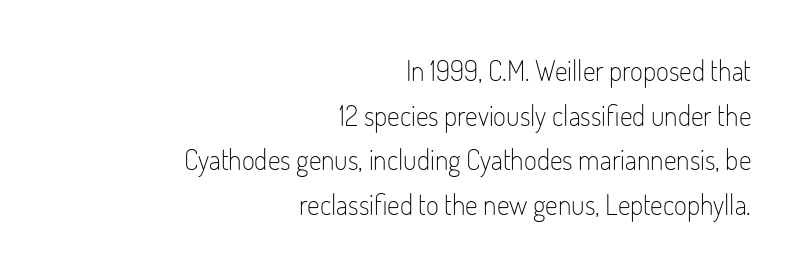
Q: Is the text bold? A: No.
Q: Is the text italic (slanted)? A: No, it is upright.
Q: Is the typeface a serif or a sans-serif typeface? A: Sans-serif.
Q: Is the text underlined? A: No.
Q: How is the paragraph aligned? A: Right-aligned.
Q: Is the spacing between letters normal or unusually wide? A: Normal.
Q: Is the spacing between lines tight, normal or loose? A: Normal.
Q: Width (condensed, normal, or wide)? A: Condensed.
Q: Stroke contrast? A: Low.
Q: x-height? A: Small.
Q: Monospaced? A: No.
